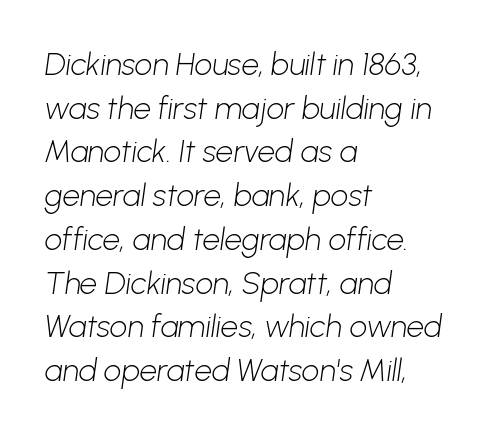
The image shows 31 px light sans-serif type; set left-aligned, normal line spacing (1.41x), normal letter spacing, not underlined; low stroke contrast and a medium x-height.
